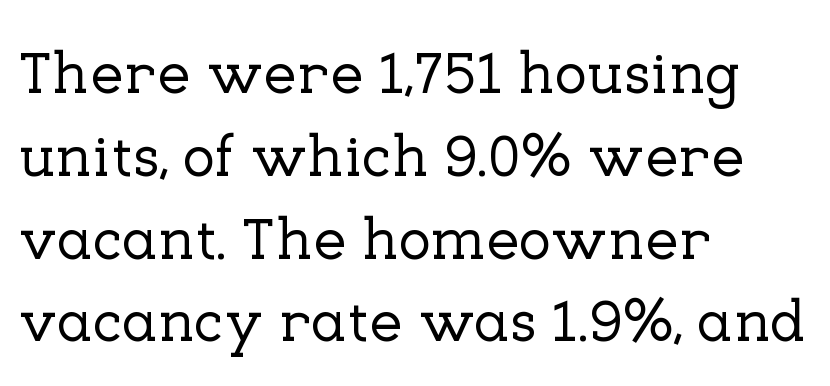
Do the characters align in a grid? No, the font is proportional. Quick note: not italic, upright. The zone under the glyphs is completely vacant. The space between consecutive lines is moderate. I'd call this a serif setting — the letters wear small feet. All the whitespace from short lines collects on the right.
